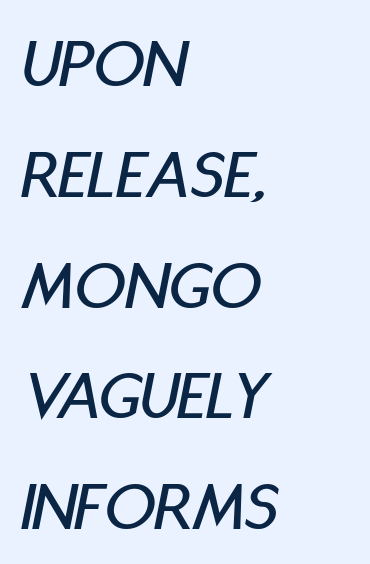
Q: Is the text italic (slanted)? A: Yes, it leans right by about 11 degrees.
Q: Is the text underlined? A: No.
Q: How is the paragraph aligned? A: Left-aligned.
Q: Is the spacing between letters normal or unusually wide? A: Normal.
Q: Is the spacing between lines tight, normal or loose? A: Normal.
Q: Width (condensed, normal, or wide)? A: Condensed.
Q: Stroke contrast? A: Low.
Q: x-height? A: Large.
Q: Monospaced? A: No.
